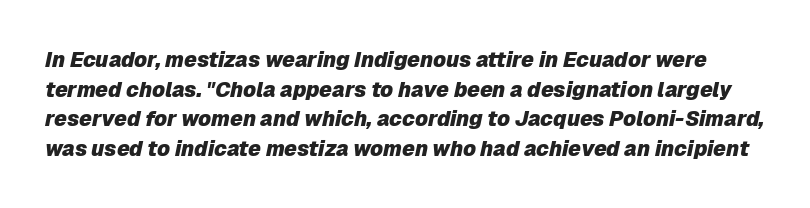
Q: Is the text bold? A: Yes.
Q: Is the text italic (slanted)? A: Yes, it leans right by about 12 degrees.
Q: Is the text underlined? A: No.
Q: Is the spacing between letters normal or unusually wide? A: Normal.
Q: Is the spacing between lines tight, normal or loose? A: Normal.
